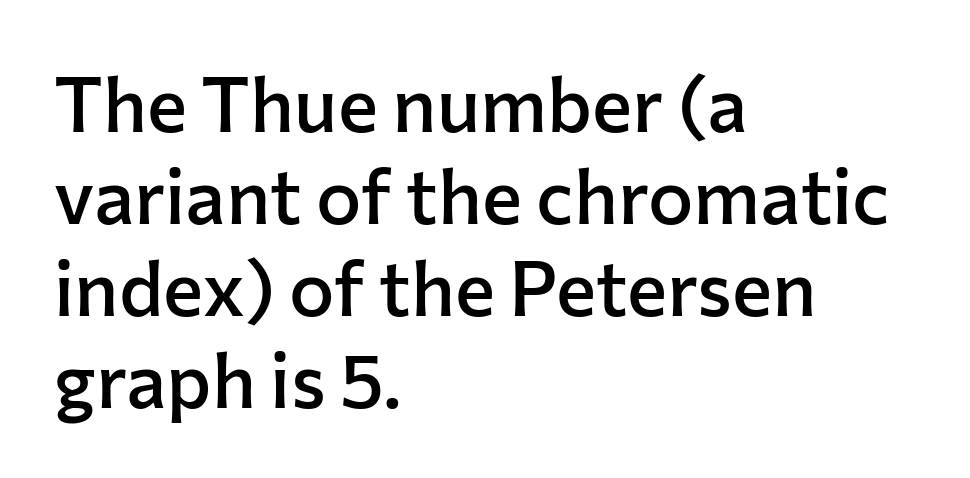
The image shows 76 px semibold sans-serif type, upright; set left-aligned, line spacing 1.21x, normal letter spacing, not underlined; low stroke contrast and a medium x-height.
